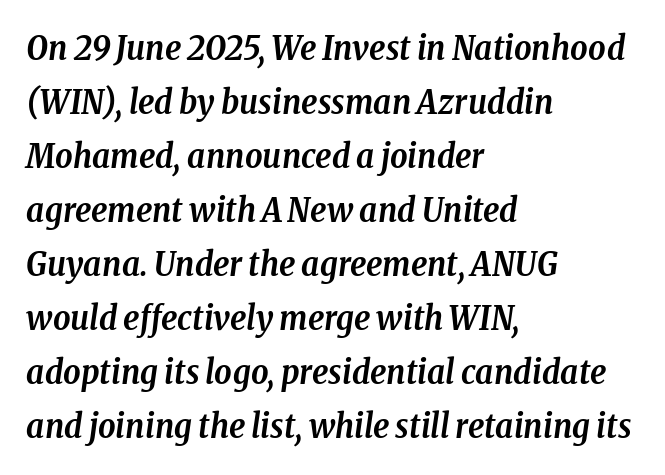
Q: Is the text bold? A: Yes.
Q: Is the text italic (slanted)? A: Yes, it leans right by about 8 degrees.
Q: Is the typeface a serif or a sans-serif typeface? A: Serif.
Q: Is the text underlined? A: No.
Q: How is the paragraph aligned? A: Left-aligned.
Q: Is the spacing between letters normal or unusually wide? A: Normal.
Q: Is the spacing between lines tight, normal or loose? A: Normal.
Q: Width (condensed, normal, or wide)? A: Condensed.
Q: Stroke contrast? A: Low.
Q: x-height? A: Medium.
Q: Monospaced? A: No.
